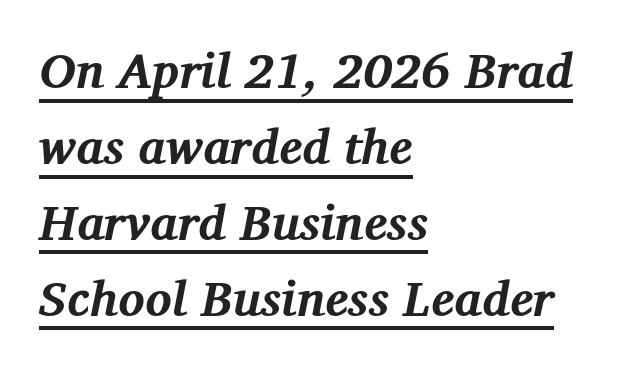
This sample uses plain, unmodified letter spacing. Vertically, the passage feels balanced, rows spaced as you'd expect. The face used here is proportionally spaced, like ordinary book or web type. Type style note: has serifs.
